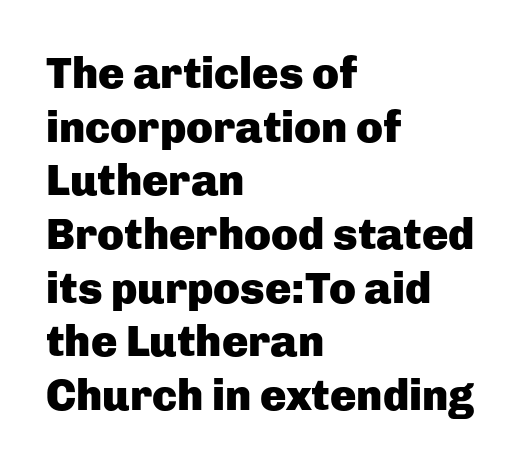
The image shows 44 px heavy sans-serif type, upright; set left-aligned, line spacing 1.22x, normal letter spacing, not underlined; low stroke contrast and a medium x-height.
